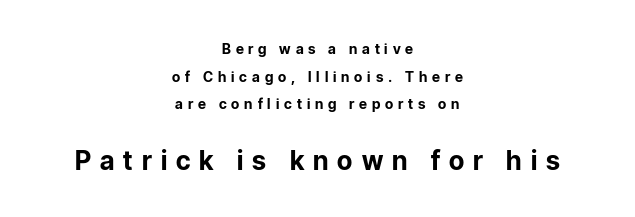
{"italic": "no", "bold": "yes", "underline": "no", "align": "center", "line_spacing": "loose", "line_spacing_ratio": 1.98, "letter_spacing": "wide", "letter_spacing_em": 0.35, "larger_block": "second", "size_ratio": 1.86, "glyph_px": 26}
